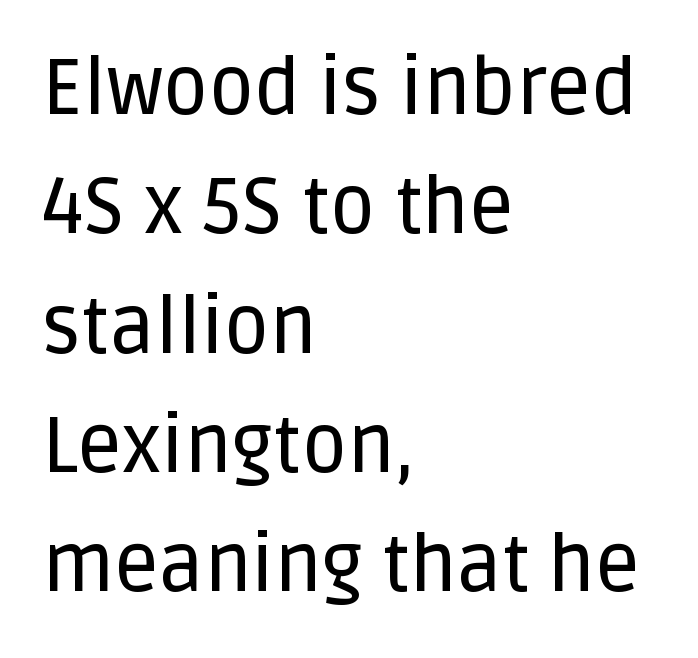
{"serif": "no", "italic": "no", "width": "normal", "stroke_contrast": "low", "x_height": "large", "monospaced": "no", "underline": "no", "align": "left", "line_spacing": "normal", "line_spacing_ratio": 1.53, "letter_spacing": "normal", "letter_spacing_em": 0.0, "glyph_px": 78}
